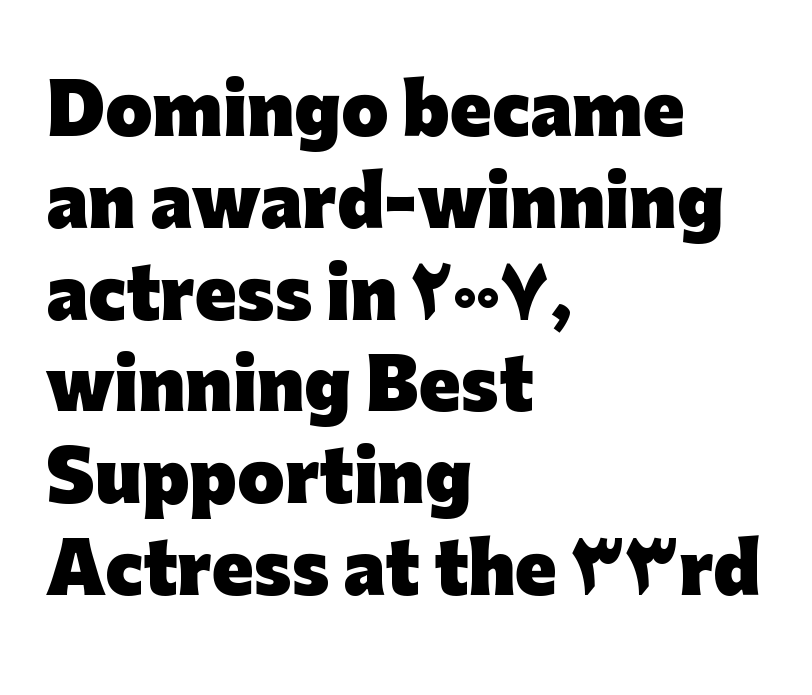
Chunky letters — that's bold for sure. In terms of leading, this rendering sits right in the middle. Characters follow at the spacing the type designer built in. Each letter keeps its own natural width here, so spacing adapts to shape. You can tell it's not italic because the verticals are truly vertical. Alignment: flush left.
